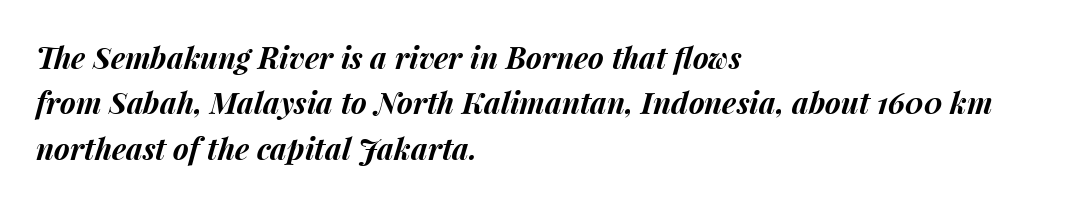
{"italic": "yes", "lean": "right", "slant_degrees": 15, "bold": "yes", "weight": "bold", "width": "normal", "stroke_contrast": "medium", "x_height": "medium", "monospaced": "no", "underline": "no", "align": "left", "line_spacing": "normal", "line_spacing_ratio": 1.51, "letter_spacing": "normal", "letter_spacing_em": 0.0, "glyph_px": 30}
